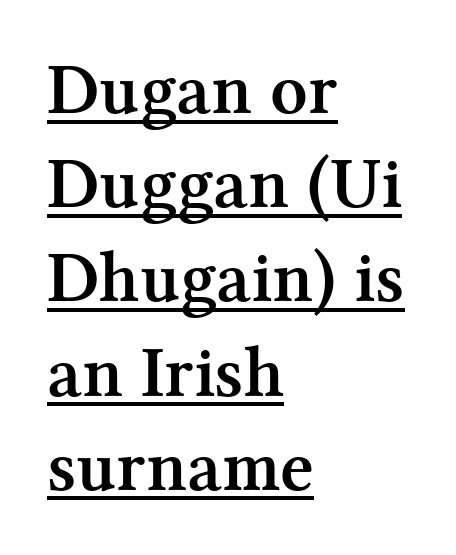
Q: Is the text bold? A: Yes.
Q: Is the text italic (slanted)? A: No, it is upright.
Q: Is the typeface a serif or a sans-serif typeface? A: Serif.
Q: Is the text underlined? A: Yes.
Q: How is the paragraph aligned? A: Left-aligned.
Q: Is the spacing between letters normal or unusually wide? A: Normal.
Q: Is the spacing between lines tight, normal or loose? A: Normal.
Q: Width (condensed, normal, or wide)? A: Normal.
Q: Stroke contrast? A: Medium.
Q: x-height? A: Medium.
Q: Monospaced? A: No.
